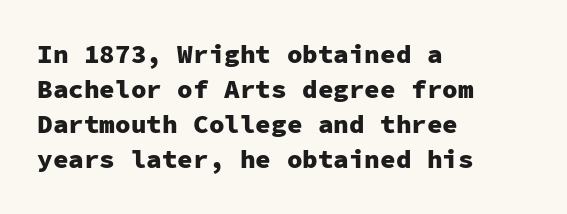
The image shows 26 px bold type, upright; set left-aligned, normal line spacing (1.35x), normal letter spacing, not underlined.
